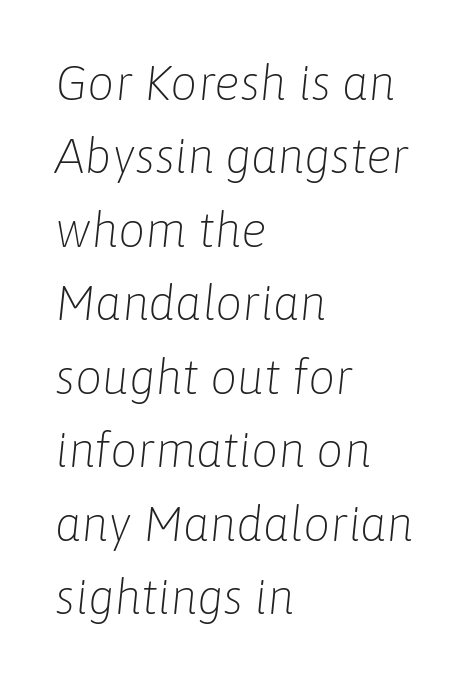
The image shows 48 px light type, italic (leaning right); set left-aligned, normal line spacing (1.53x), normal letter spacing, not underlined; low stroke contrast and a medium x-height.
